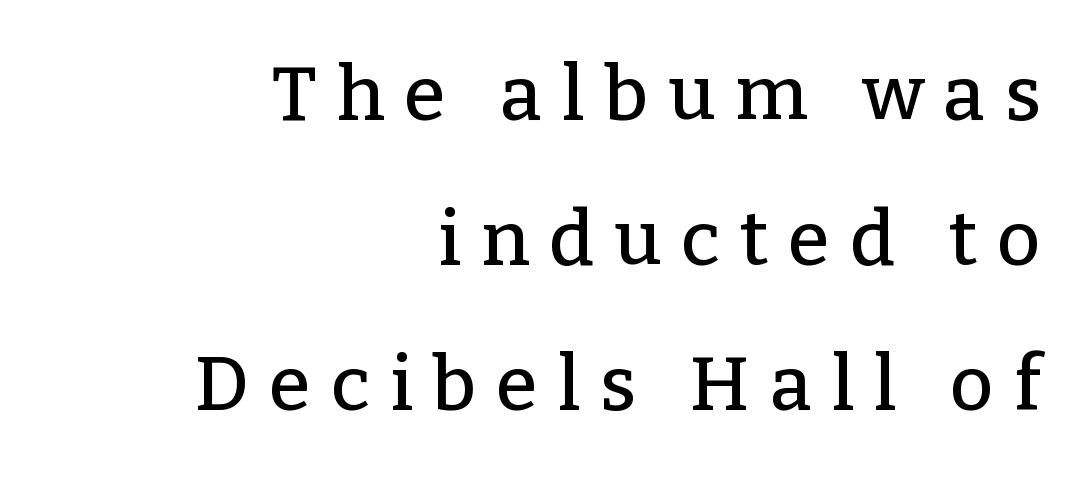
Visually the block forms a straight wall on the right and a jagged coastline on the left. Successive baselines arrive slowly, with a big drop between each. Italic: no, the glyphs are upright roman. Yep, those are serifs on the letters.
